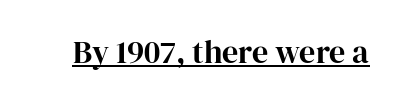
The image shows 32 px serif type, upright; set normal letter spacing, underlined; high stroke contrast and a medium x-height.
